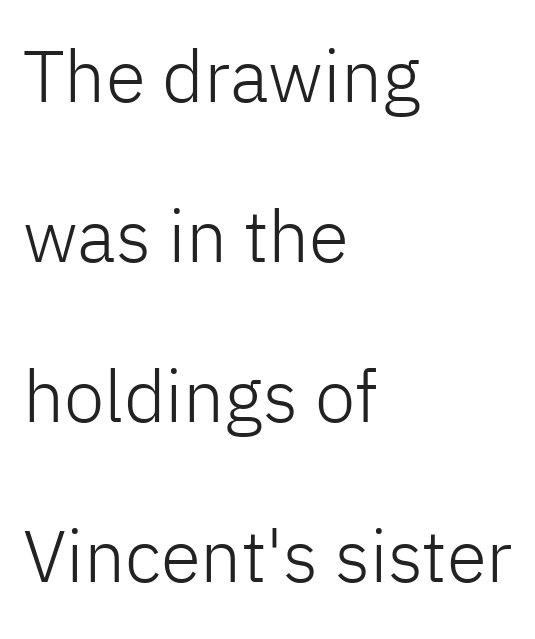
The image shows 73 px light sans-serif type, upright; set left-aligned, loose line spacing (2.19x), normal letter spacing, not underlined; low stroke contrast and a medium x-height.
